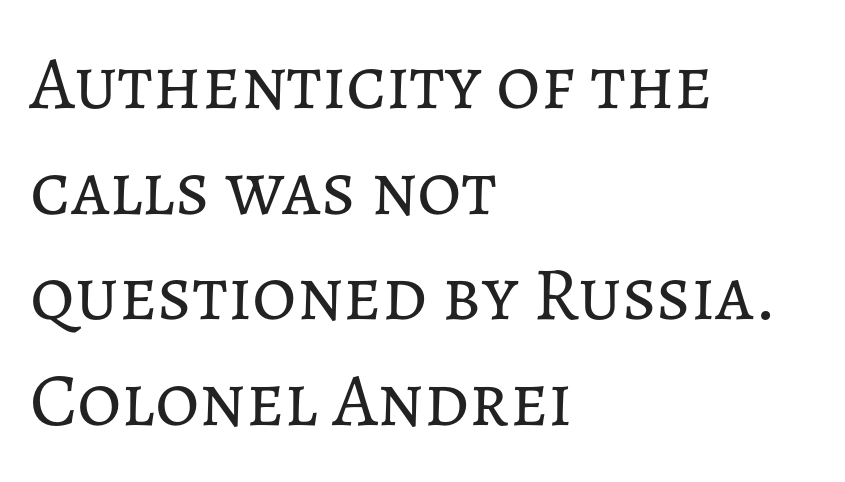
{"italic": "no", "bold": "no", "weight": "regular", "width": "normal", "stroke_contrast": "low", "x_height": "medium", "monospaced": "no", "underline": "no", "align": "left", "line_spacing": "normal", "line_spacing_ratio": 1.39, "letter_spacing": "normal", "letter_spacing_em": 0.0, "glyph_px": 76}
